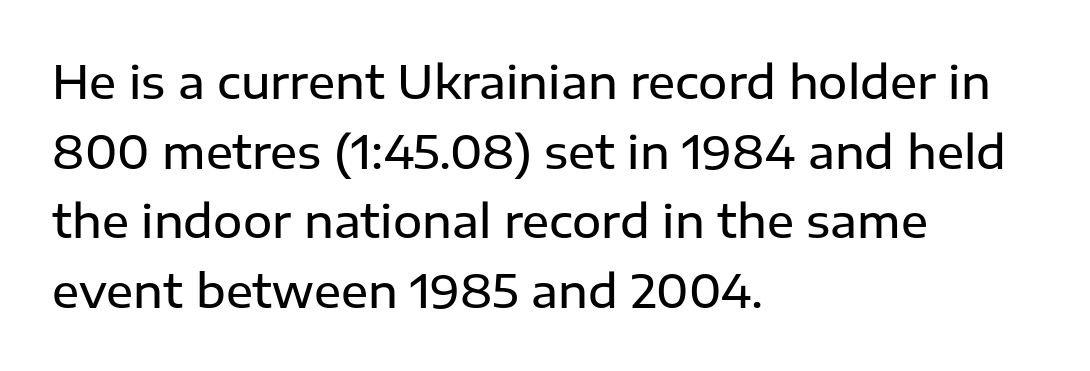
{"serif": "no", "italic": "no", "bold": "semi", "weight": "semibold", "width": "normal", "stroke_contrast": "low", "x_height": "medium", "monospaced": "no", "underline": "no", "align": "left", "line_spacing": "normal", "line_spacing_ratio": 1.55, "letter_spacing": "normal", "letter_spacing_em": 0.0, "glyph_px": 45}
